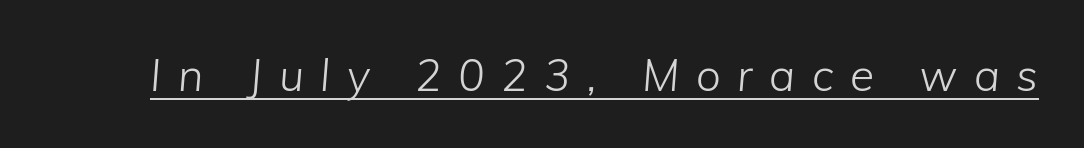
The face looks like a standard text weight, possibly lighter. The type is letterspaced generously, with wide tracking. You can tell it's italic because the verticals aren't actually vertical. Descenders here cross a horizontal rule under the line. Do the characters align in a grid? No, the font is proportional.
